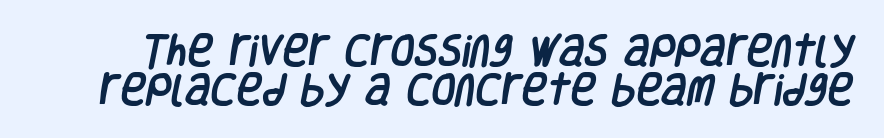
The image shows 35 px condensed sans-serif type; set tight line spacing (1.11x), normal letter spacing, not underlined; low stroke contrast and a large x-height.
